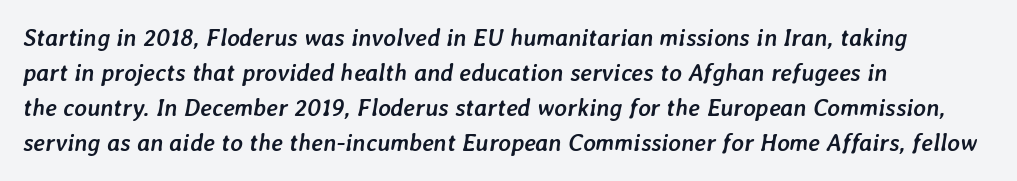
Q: Is the text bold? A: Yes.
Q: Is the text italic (slanted)? A: Yes, it leans right by about 7 degrees.
Q: Is the text underlined? A: No.
Q: How is the paragraph aligned? A: Left-aligned.
Q: Is the spacing between letters normal or unusually wide? A: Normal.
Q: Is the spacing between lines tight, normal or loose? A: Normal.
